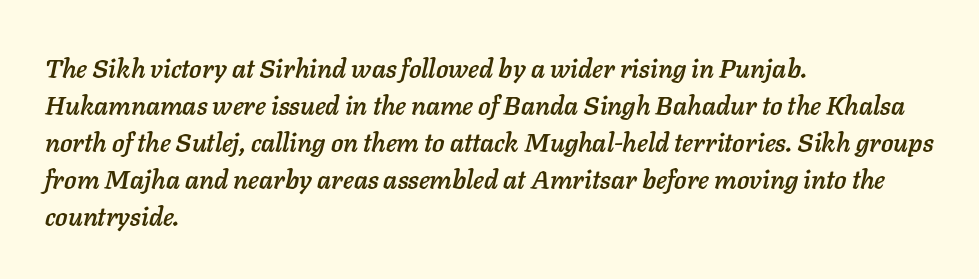
The image shows 26 px text type, italic (leaning right); set left-aligned, normal line spacing (1.42x), normal letter spacing, not underlined.
